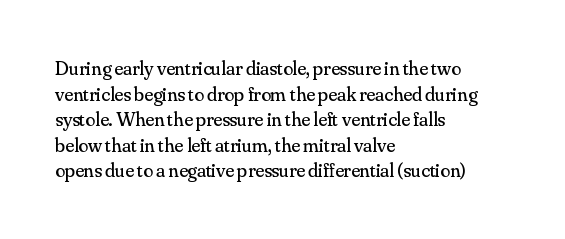
{"italic": "no", "bold": "no", "underline": "no", "align": "left", "line_spacing": "normal", "line_spacing_ratio": 1.28, "letter_spacing": "normal", "letter_spacing_em": 0.0, "glyph_px": 20}
